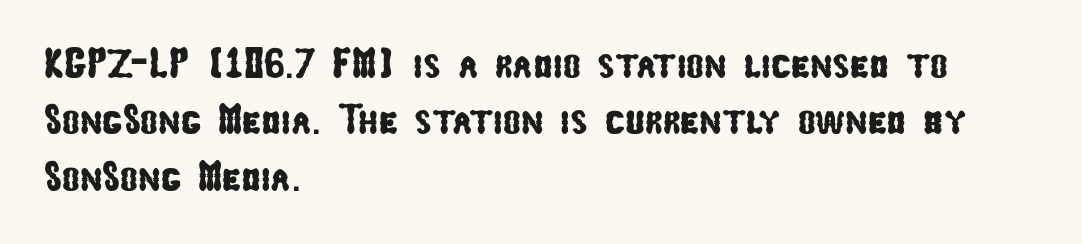
I'd call this a sans setting — the letters go barefoot. Here the designer chose a conventional face with non-uniform glyph widths. All the whitespace from short lines collects on the right. The string is rendered with underlining switched off. There is no visible air inserted between adjacent glyphs.
